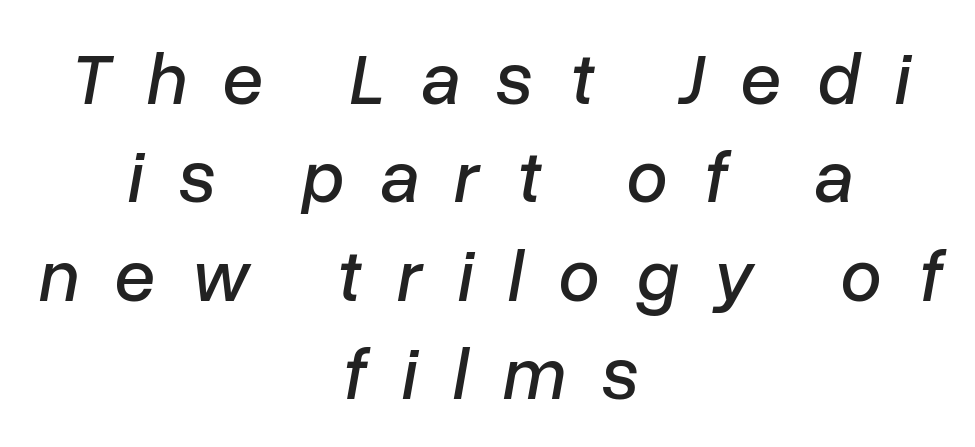
Glance below the letters and you will spot only blank space. How would I describe the line gaps? Plain and ordinary. Designer's note — italics engaged. The rendering inserts visible extra space after every character. The lines in this sample share a center point and differ in where they start and stop. Each letter keeps its own natural width here, so spacing adapts to shape.
